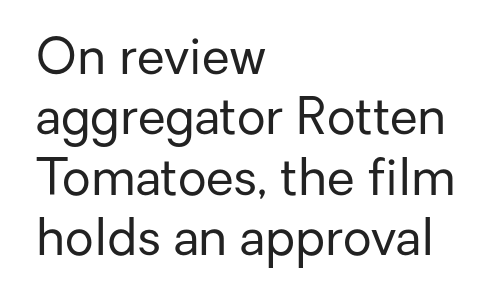
The strokes carry an ordinary text weight at most. The setting favours the left margin, as ordinary paragraphs usually do. How are the letters spaced? Ordinarily, with no added tracking. You could not count columns in this text — the font is proportionally spaced. These lines were composed using upright roman letters. Words float on clear page, feet unadorned.
